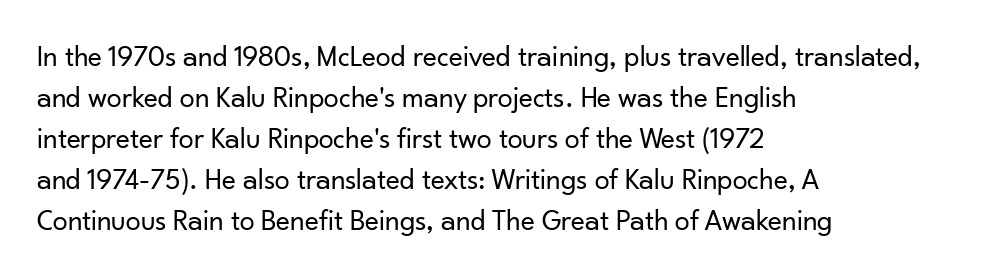
Q: Is the text bold? A: No.
Q: Is the text italic (slanted)? A: No, it is upright.
Q: Is the typeface a serif or a sans-serif typeface? A: Sans-serif.
Q: Is the text underlined? A: No.
Q: How is the paragraph aligned? A: Left-aligned.
Q: Is the spacing between letters normal or unusually wide? A: Normal.
Q: Is the spacing between lines tight, normal or loose? A: Normal.
Q: Width (condensed, normal, or wide)? A: Normal.
Q: Stroke contrast? A: Low.
Q: x-height? A: Small.
Q: Monospaced? A: No.
